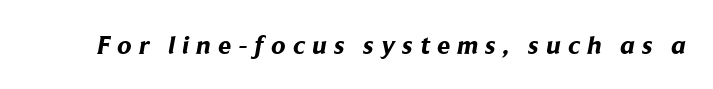
A full-strength bold gives these letters their thick strokes. Letter spacing: wide. Words float on clear page, feet unadorned.
